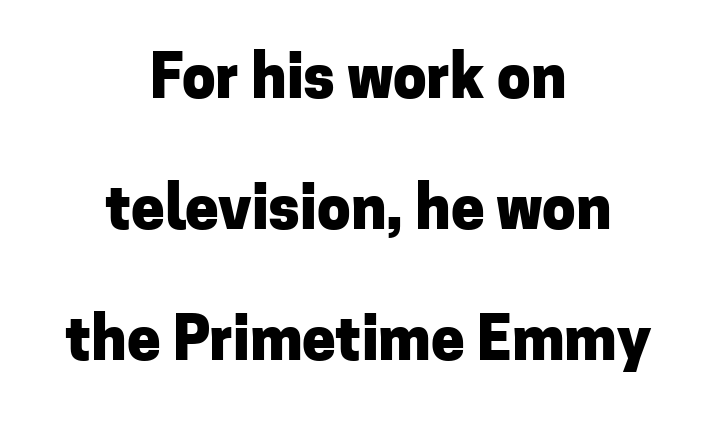
Q: Is the text bold? A: Yes.
Q: Is the text italic (slanted)? A: No, it is upright.
Q: Is the typeface a serif or a sans-serif typeface? A: Sans-serif.
Q: Is the text underlined? A: No.
Q: How is the paragraph aligned? A: Centered.
Q: Is the spacing between letters normal or unusually wide? A: Normal.
Q: Is the spacing between lines tight, normal or loose? A: Loose.
Q: Width (condensed, normal, or wide)? A: Normal.
Q: Stroke contrast? A: Low.
Q: x-height? A: Medium.
Q: Monospaced? A: No.
